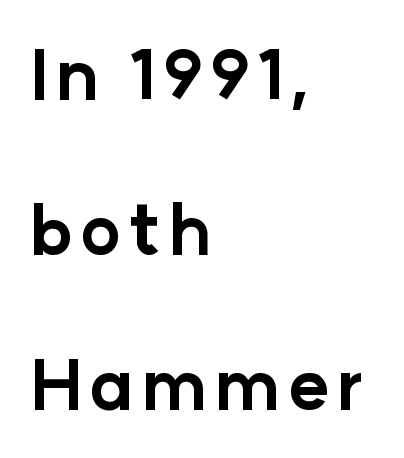
Alignment: flush left. A dark, heavy texture on the line: the type is bold. Nope, no serifs anywhere on these letters. Clear beneath every line of the passage. The font's upright variant was chosen for this text.
